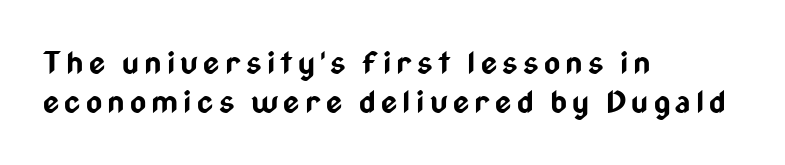
The image shows 31 px bold, condensed sans-serif type, upright; set left-aligned, normal line spacing (1.26x), not underlined; low stroke contrast and a medium x-height.
